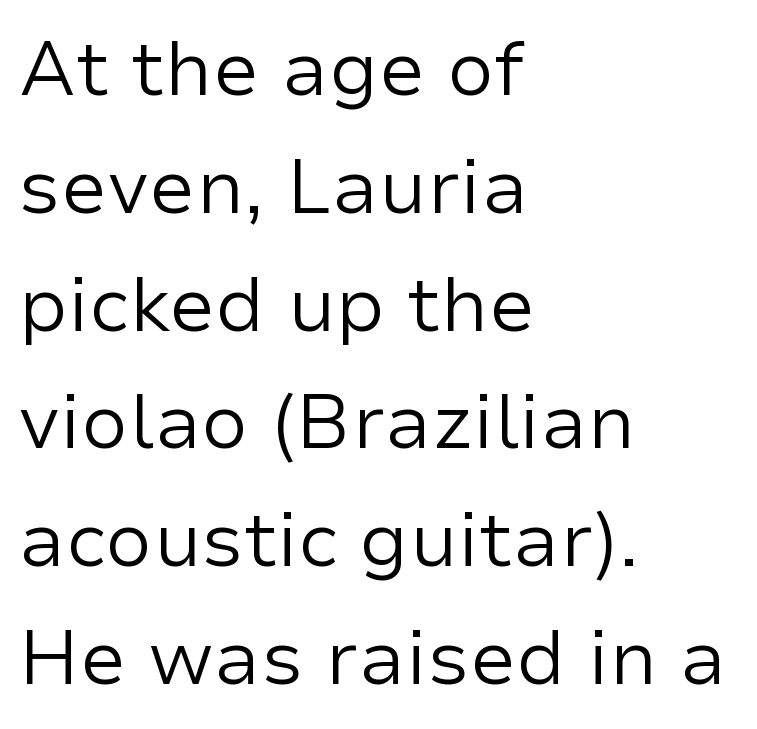
The font's upright variant was chosen for this text. Rule under the text: the space is simply empty. The lines sit at an ordinary, default distance from one another. Spacing verdict: proportional, widths tailored to each character.
